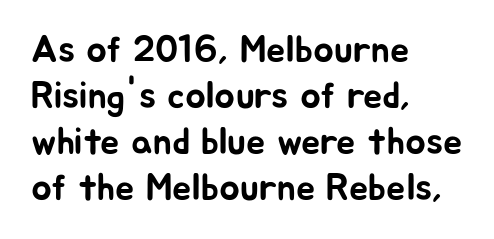
A sans-serif font was chosen for this passage. Characters follow at the spacing the type designer built in. Decoration check: the copy has no underline. This sample has the flowing, uneven cadence of proportional lettering. The letters stand straight up with perfectly vertical stems.
